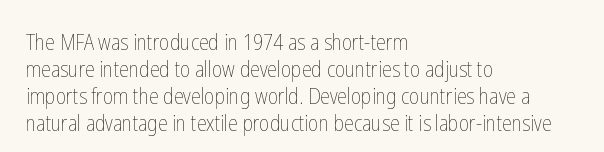
The image shows 22 px text type, upright; set left-aligned, line spacing 1.23x, normal letter spacing, not underlined.
